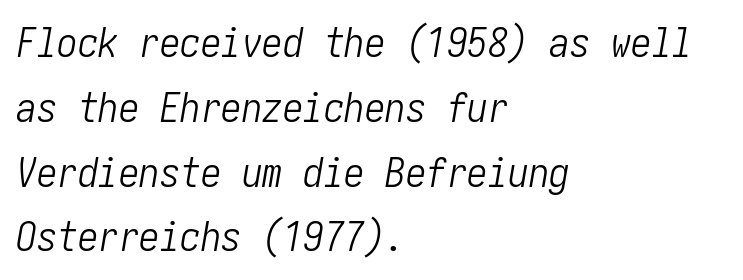
Leading: standard. Style check: oblique. A bare baseline throughout the passage. The line texture is even and compact thanks to regular tracking.
